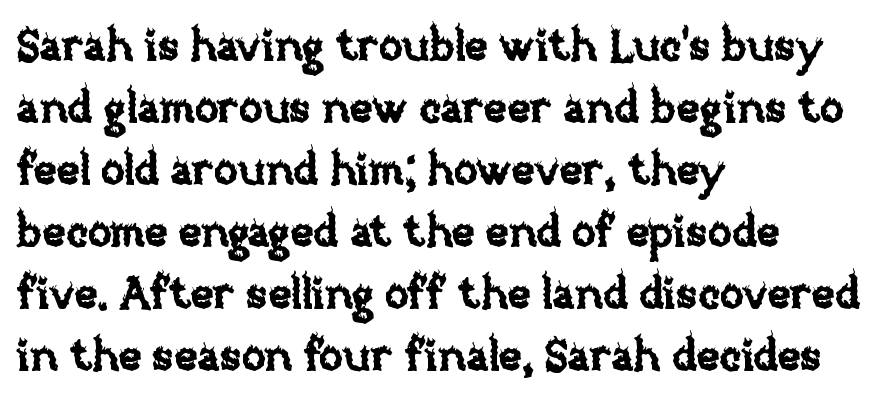
Q: Is the text italic (slanted)? A: No, it is upright.
Q: Is the text underlined? A: No.
Q: How is the paragraph aligned? A: Left-aligned.
Q: Is the spacing between letters normal or unusually wide? A: Normal.
Q: Is the spacing between lines tight, normal or loose? A: Normal.
Q: Width (condensed, normal, or wide)? A: Normal.
Q: Stroke contrast? A: Low.
Q: x-height? A: Large.
Q: Monospaced? A: No.
